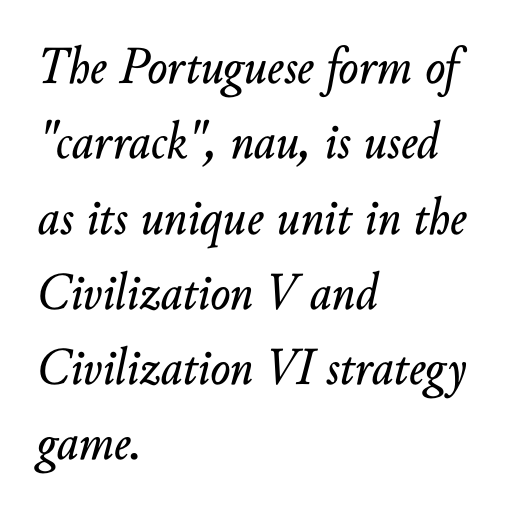
Each new line begins a customary step beneath the previous one. The ragged edge is on the right, which tells us the setting is flush left. There's an unmistakable incline to the writing here. In terms of letterspacing, this is plain default setting.
